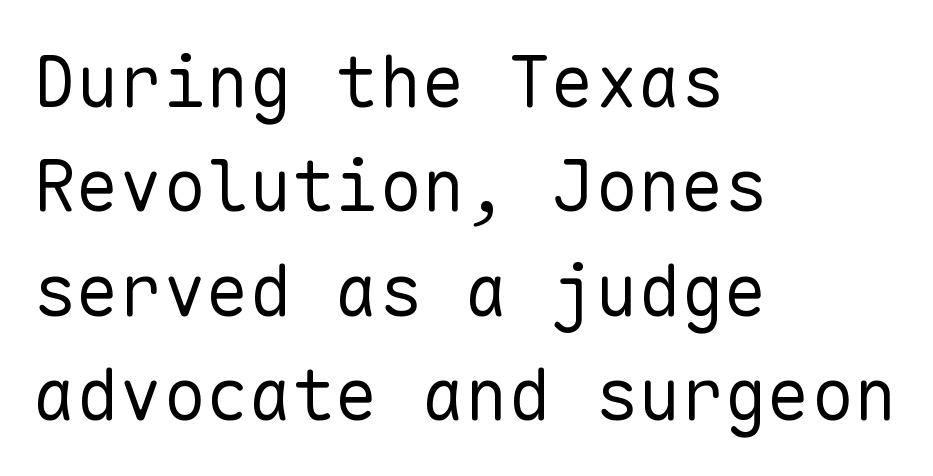
Q: Is the text bold? A: No.
Q: Is the text italic (slanted)? A: No, it is upright.
Q: Is the typeface a serif or a sans-serif typeface? A: Sans-serif.
Q: Is the text underlined? A: No.
Q: How is the paragraph aligned? A: Left-aligned.
Q: Is the spacing between letters normal or unusually wide? A: Normal.
Q: Is the spacing between lines tight, normal or loose? A: Normal.
Q: Width (condensed, normal, or wide)? A: Normal.
Q: Stroke contrast? A: Low.
Q: x-height? A: Medium.
Q: Monospaced? A: Yes.
